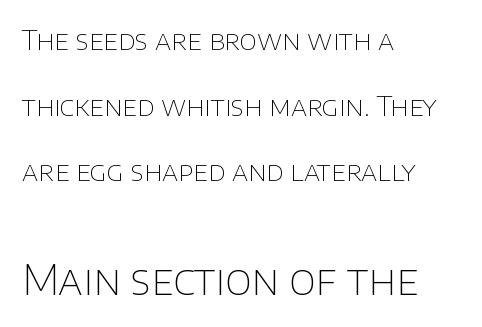
{"serif": "no", "italic": "no", "bold": "no", "weight": "thin", "width": "normal", "stroke_contrast": "low", "x_height": "large", "monospaced": "no", "underline": "no", "align": "left", "line_spacing": "loose", "line_spacing_ratio": 2.43, "letter_spacing": "normal", "letter_spacing_em": 0.0, "larger_block": "second", "size_ratio": 1.52, "glyph_px": 41}
